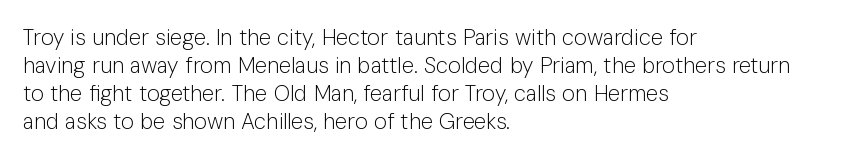
Q: Is the text bold? A: No.
Q: Is the text italic (slanted)? A: No, it is upright.
Q: Is the text underlined? A: No.
Q: How is the paragraph aligned? A: Left-aligned.
Q: Is the spacing between letters normal or unusually wide? A: Normal.
Q: Is the spacing between lines tight, normal or loose? A: Normal.
